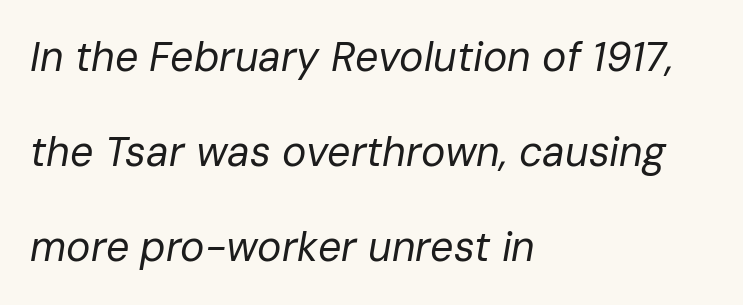
One-word summary of the alignment: left. The baseline area is clear. Default kerning and tracking; the words read as compact shapes. The axis of the letterforms is tilted away from vertical. The block of text is sparse from top to bottom, with ample space between rows.
